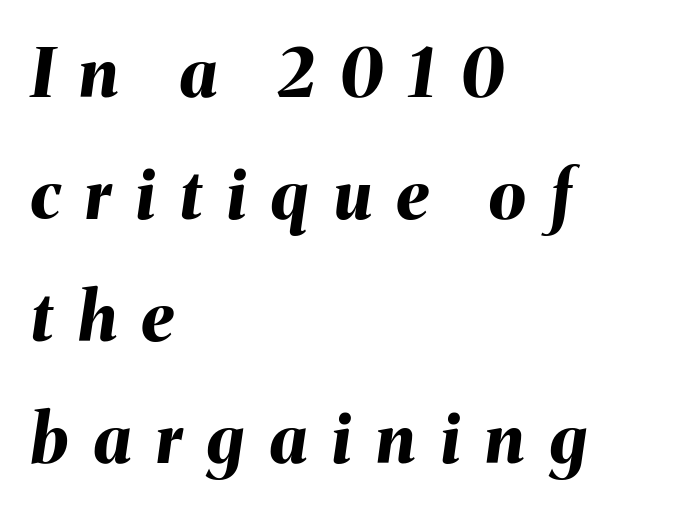
{"italic": "yes", "lean": "right", "slant_degrees": 8, "bold": "yes", "weight": "bold", "width": "normal", "stroke_contrast": "medium", "x_height": "medium", "monospaced": "no", "underline": "no", "align": "left", "line_spacing_ratio": 1.82, "letter_spacing": "wide", "letter_spacing_em": 0.38, "glyph_px": 67}
